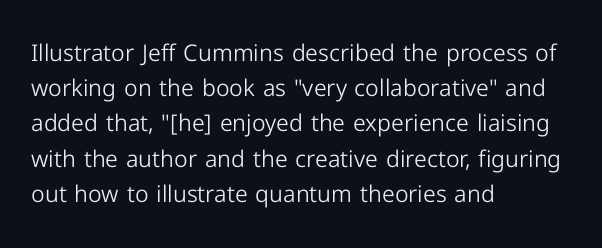
Q: Is the text bold? A: No.
Q: Is the text italic (slanted)? A: No, it is upright.
Q: Is the text underlined? A: No.
Q: How is the paragraph aligned? A: Left-aligned.
Q: Is the spacing between letters normal or unusually wide? A: Normal.
Q: Is the spacing between lines tight, normal or loose? A: Normal.
